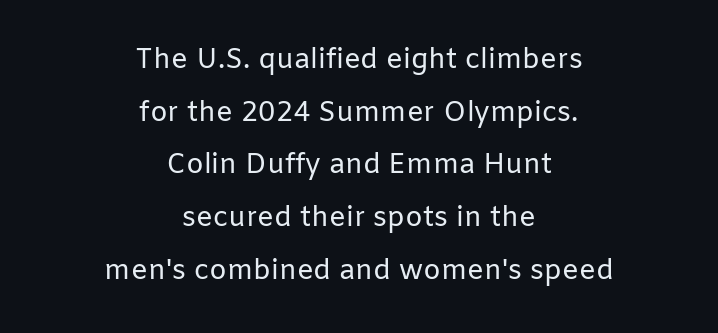
Q: Is the text bold? A: No.
Q: Is the text italic (slanted)? A: No, it is upright.
Q: Is the typeface a serif or a sans-serif typeface? A: Sans-serif.
Q: Is the text underlined? A: No.
Q: How is the paragraph aligned? A: Centered.
Q: Is the spacing between letters normal or unusually wide? A: Normal.
Q: Width (condensed, normal, or wide)? A: Normal.
Q: Stroke contrast? A: Low.
Q: x-height? A: Medium.
Q: Monospaced? A: No.
